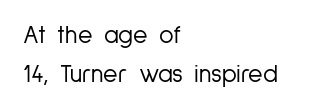
Q: Is the text bold? A: No.
Q: Is the text italic (slanted)? A: No, it is upright.
Q: Is the text underlined? A: No.
Q: How is the paragraph aligned? A: Left-aligned.
Q: Is the spacing between letters normal or unusually wide? A: Normal.
Q: Is the spacing between lines tight, normal or loose? A: Normal.
